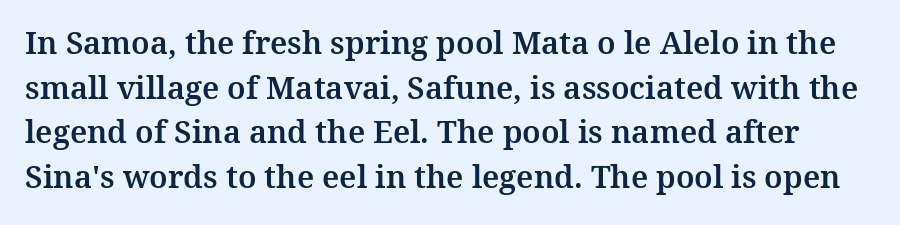
Q: Is the text italic (slanted)? A: No, it is upright.
Q: Is the typeface a serif or a sans-serif typeface? A: Serif.
Q: Is the text underlined? A: No.
Q: Is the spacing between letters normal or unusually wide? A: Normal.
Q: Is the spacing between lines tight, normal or loose? A: Normal.
Q: Width (condensed, normal, or wide)? A: Normal.
Q: Stroke contrast? A: Medium.
Q: x-height? A: Medium.
Q: Monospaced? A: No.
